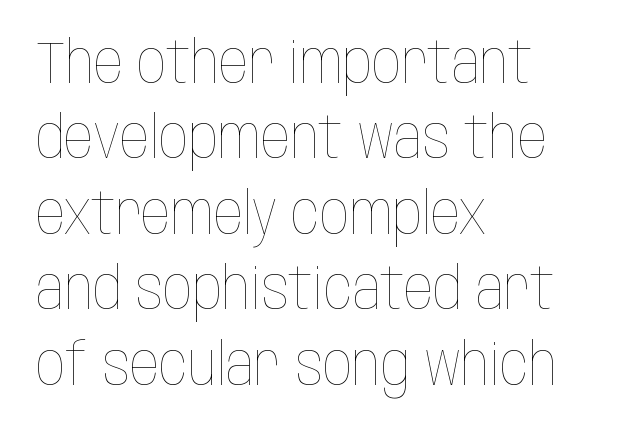
The image shows 58 px thin, condensed type, upright; set left-aligned, normal line spacing (1.3x), normal letter spacing, not underlined; low stroke contrast and a large x-height.
